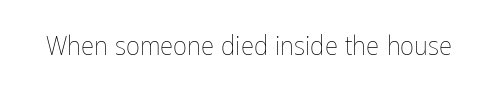
Q: Is the text bold? A: No.
Q: Is the text italic (slanted)? A: No, it is upright.
Q: Is the text underlined? A: No.
Q: Is the spacing between letters normal or unusually wide? A: Normal.
